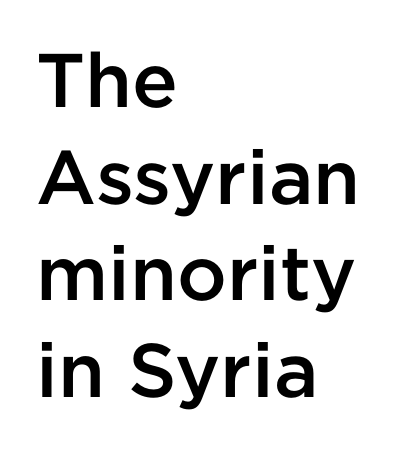
Compared with a centered layout, this one pins lines to the left instead. Characters follow at the spacing the type designer built in. This sample has the flowing, uneven cadence of proportional lettering. This is the regular roman posture of the typeface. Decoration check: the copy has no underline.
